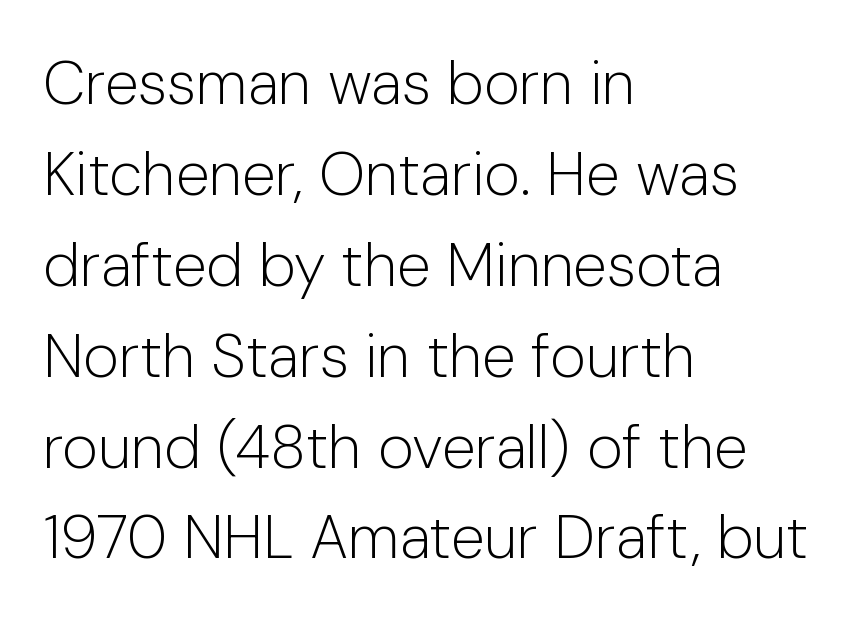
Look at the tracking — it's just the regular setting, nothing added. No letter is thick-stroked: the sample isn't bold. Characters remain perfectly vertical along every line. This block has exactly the height ordinary leading produces. Note the varied advance widths — an 'i' is clearly narrower than an 'm'.
